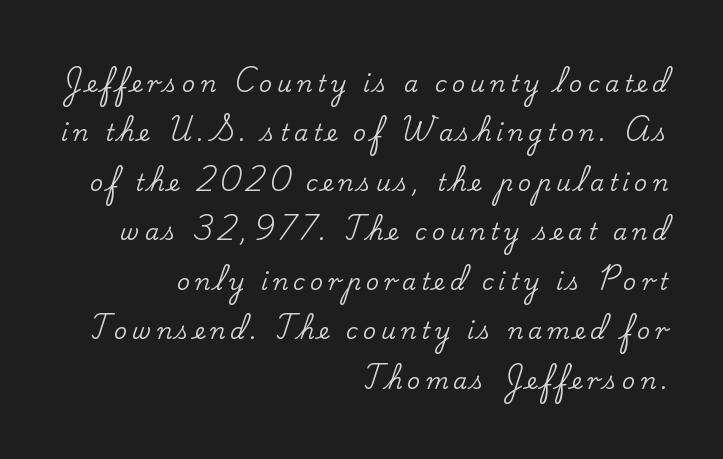
The image shows 23 px text type; set right-aligned, loose line spacing (2.15x), unusually wide letter spacing (+0.21 em), not underlined.
